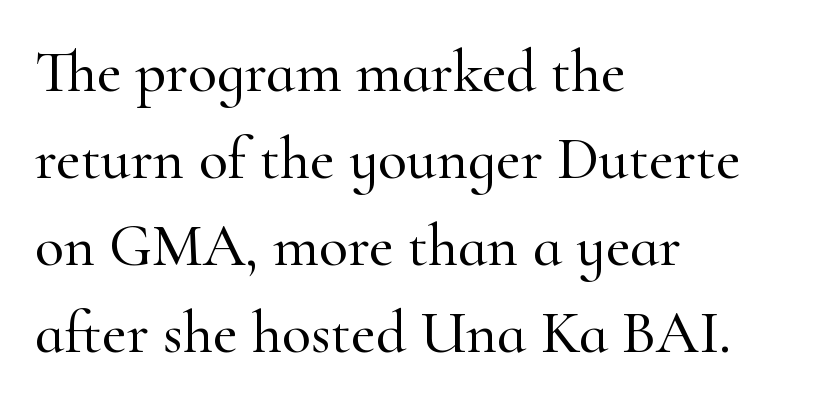
Anything drawn beneath the words? Only blank space. The text block is weighted toward the left margin, trailing off unevenly rightward. Is this a fixed-width face? No — the glyphs have proportional, varying widths. The glyphs in this specimen are seriffed. Evenly set lines give the paragraph a standard silhouette. Upright lettering throughout.
